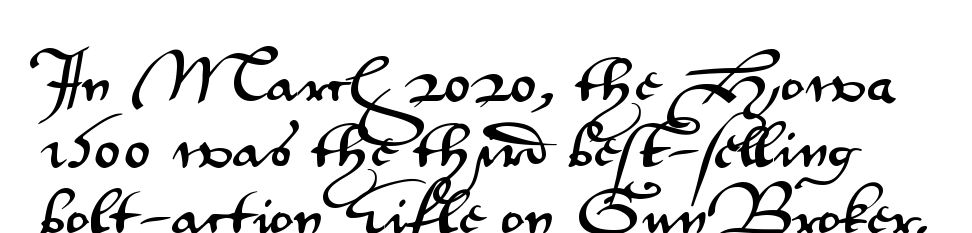
Spacing verdict: proportional, widths tailored to each character. Quick note: underline off. These lines are composed in type without serifs. Line spacing here is normal. Short note: letters normally spaced.
